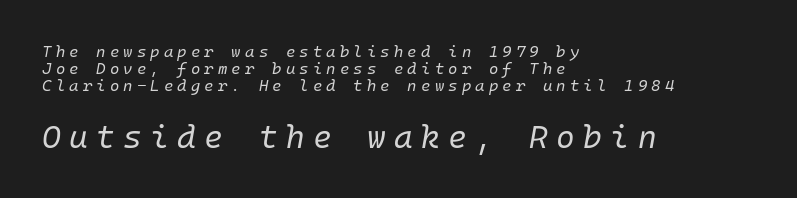
Line spacing here is tight. Which of the two is more prominent by size? The second, at the bottom. In terms of posture, this sample is oblique. Descenders are the only things crossing below the line.
